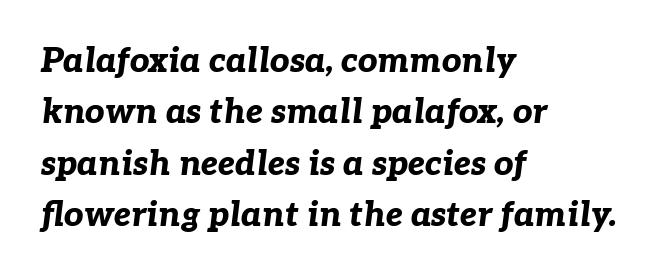
The image shows 34 px bold type, italic (leaning right); set left-aligned, normal line spacing (1.51x), normal letter spacing, not underlined; low stroke contrast and a medium x-height.
